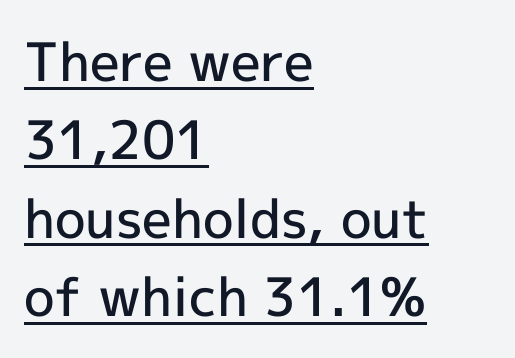
{"serif": "no", "italic": "no", "bold": "semi", "weight": "semibold", "width": "normal", "x_height": "medium", "monospaced": "no", "underline": "yes", "align": "left", "line_spacing": "normal", "line_spacing_ratio": 1.48, "letter_spacing": "normal", "letter_spacing_em": 0.0, "glyph_px": 53}
